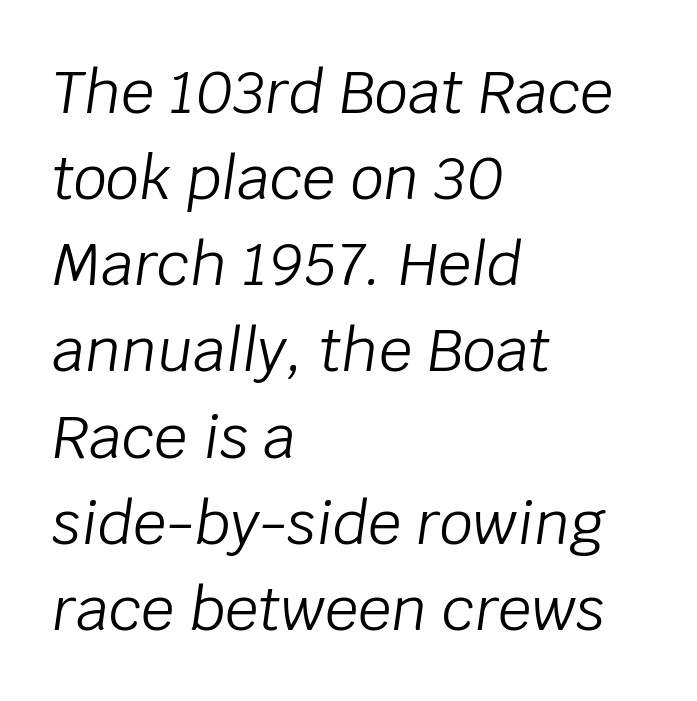
Q: Is the text bold? A: No.
Q: Is the text italic (slanted)? A: Yes, it leans right by about 8 degrees.
Q: Is the text underlined? A: No.
Q: How is the paragraph aligned? A: Left-aligned.
Q: Is the spacing between letters normal or unusually wide? A: Normal.
Q: Is the spacing between lines tight, normal or loose? A: Normal.
Q: Width (condensed, normal, or wide)? A: Normal.
Q: Stroke contrast? A: Low.
Q: x-height? A: Large.
Q: Monospaced? A: No.
